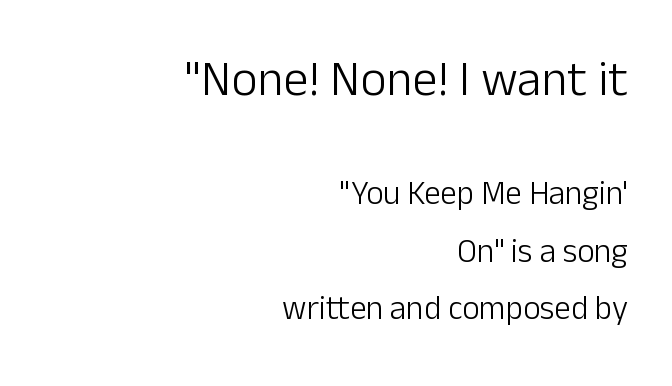
Short and long lines alike share a common ending point at right. Bigger letters appear in the top chunk; the bottom chunk is reduced. Notice how the stems are strictly vertical — no italics here. Tracking here is standard; glyphs follow each other at the usual distance. A typesetter would call this proportional, since set widths differ per character. Just letters on the line, the space beneath them empty.
